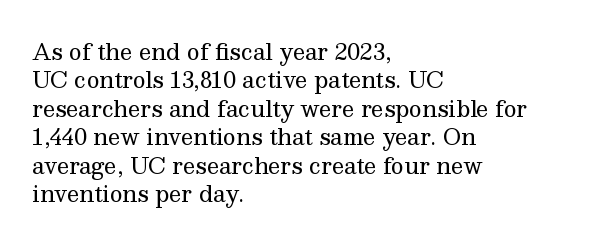
The image shows 22 px text type, upright; set left-aligned, normal line spacing (1.29x), normal letter spacing, not underlined.
